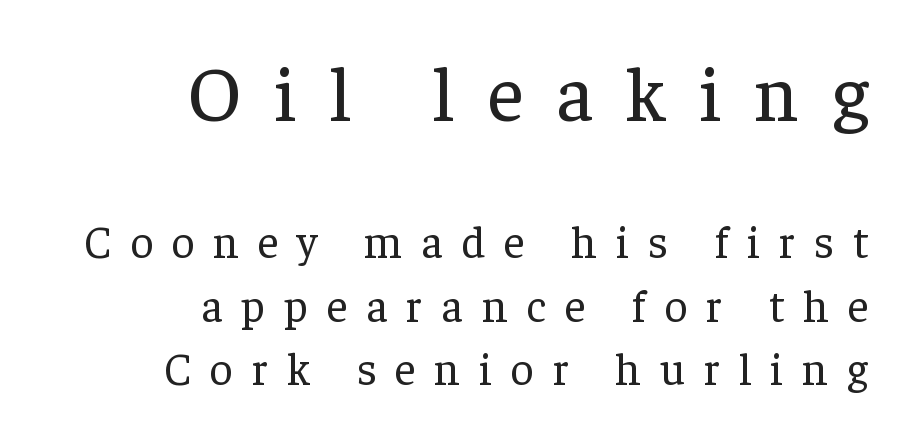
The image shows 78 px regular-weight serif type, upright; set right-aligned, normal line spacing (1.41x), unusually wide letter spacing (+0.42 em), not underlined; the first (top) block is 1.73x larger; low stroke contrast and a medium x-height.
